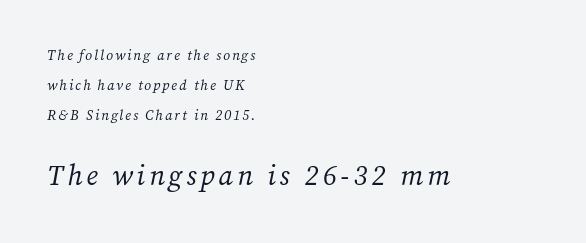
Q: Is the text bold? A: No.
Q: Is the text italic (slanted)? A: Yes, it leans right by about 12 degrees.
Q: Is the typeface a serif or a sans-serif typeface? A: Serif.
Q: Is the text underlined? A: No.
Q: How is the paragraph aligned? A: Left-aligned.
Q: Is the spacing between lines tight, normal or loose? A: Loose.
Q: Which block of text is set in a larger size, the first (top) or the second (bottom)? A: The second (bottom) one.
Q: Width (condensed, normal, or wide)? A: Normal.
Q: Stroke contrast? A: Medium.
Q: x-height? A: Medium.
Q: Monospaced? A: No.
